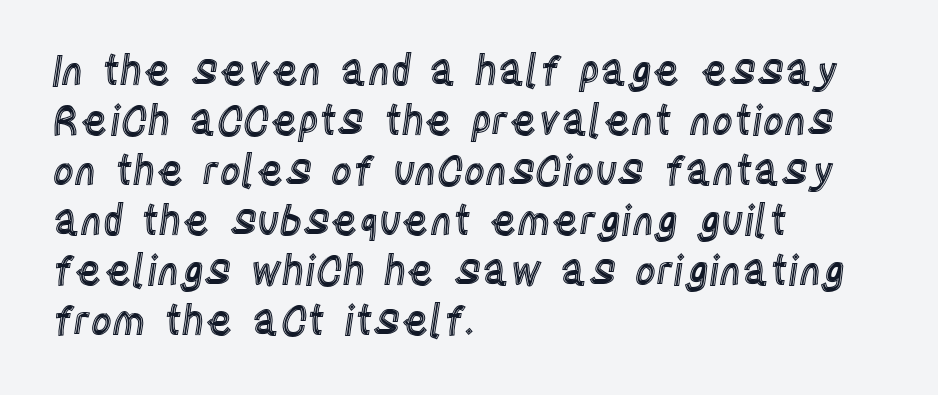
{"width": "condensed", "x_height": "large", "monospaced": "no", "underline": "no", "align": "left", "line_spacing_ratio": 1.22, "letter_spacing": "normal", "letter_spacing_em": 0.0, "glyph_px": 41}
